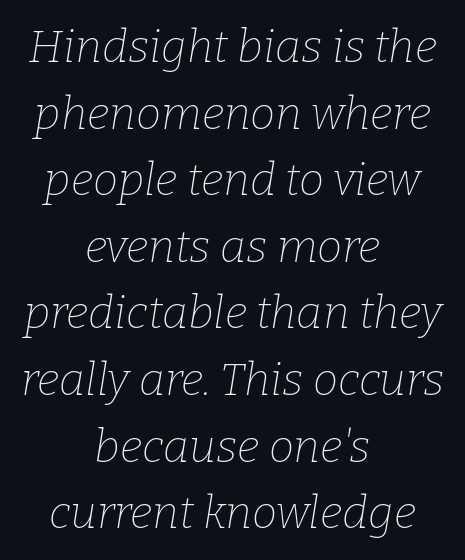
Q: Is the text bold? A: No.
Q: Is the text italic (slanted)? A: Yes, it leans right by about 9 degrees.
Q: Is the typeface a serif or a sans-serif typeface? A: Serif.
Q: Is the text underlined? A: No.
Q: How is the paragraph aligned? A: Centered.
Q: Is the spacing between letters normal or unusually wide? A: Normal.
Q: Is the spacing between lines tight, normal or loose? A: Normal.
Q: Width (condensed, normal, or wide)? A: Normal.
Q: Stroke contrast? A: Low.
Q: x-height? A: Medium.
Q: Monospaced? A: No.
